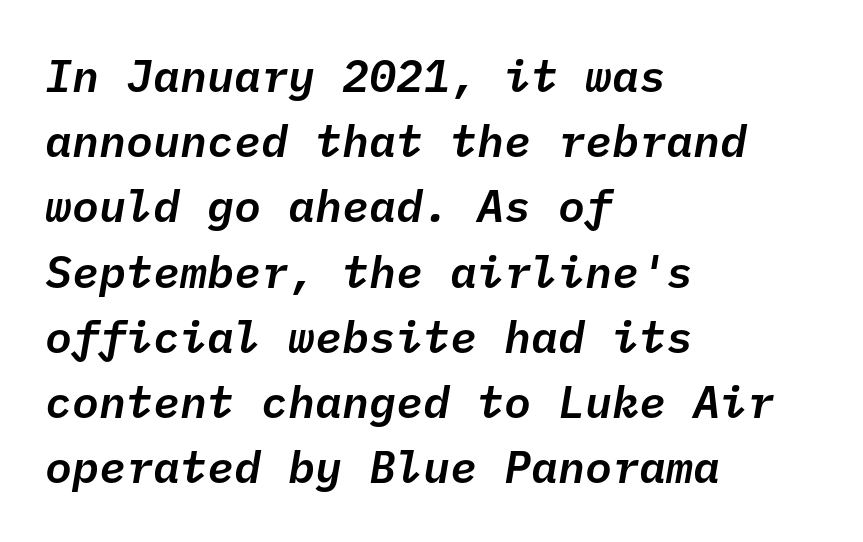
The image shows 45 px text type, italic (leaning right), monospaced; set left-aligned, normal line spacing (1.45x), normal letter spacing, not underlined; low stroke contrast and a medium x-height.
